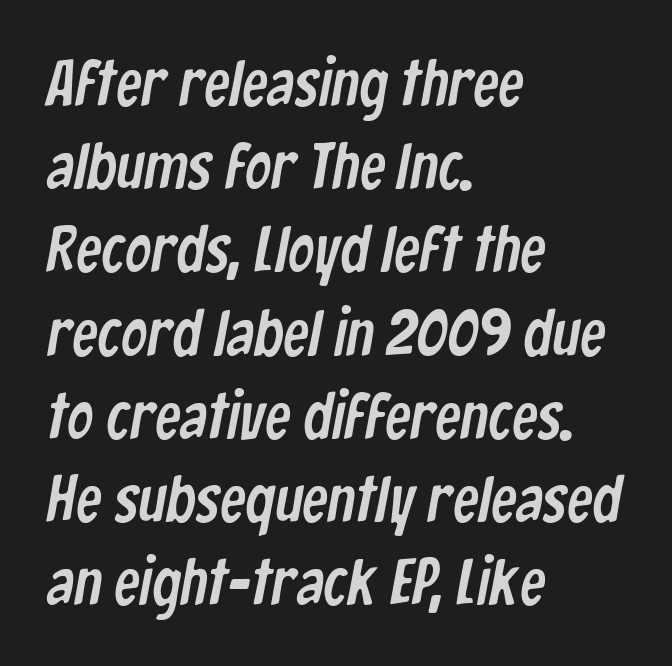
{"serif": "no", "width": "condensed", "stroke_contrast": "low", "x_height": "medium", "monospaced": "no", "underline": "no", "align": "left", "line_spacing": "normal", "line_spacing_ratio": 1.28, "letter_spacing": "normal", "letter_spacing_em": 0.0, "glyph_px": 65}
